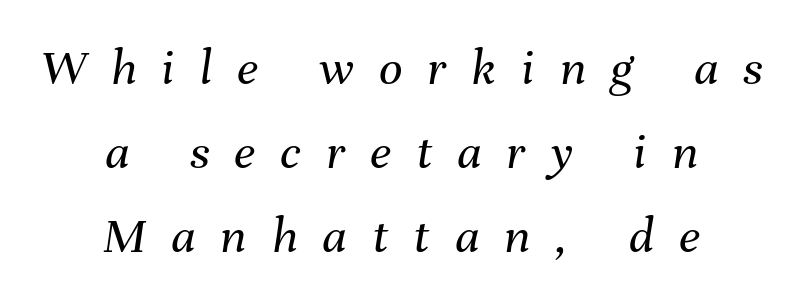
{"italic": "yes", "lean": "right", "slant_degrees": 8, "bold": "no", "weight": "regular", "width": "normal", "stroke_contrast": "medium", "x_height": "medium", "monospaced": "no", "underline": "no", "align": "center", "line_spacing": "normal", "line_spacing_ratio": 1.62, "letter_spacing": "wide", "letter_spacing_em": 0.48, "glyph_px": 52}
